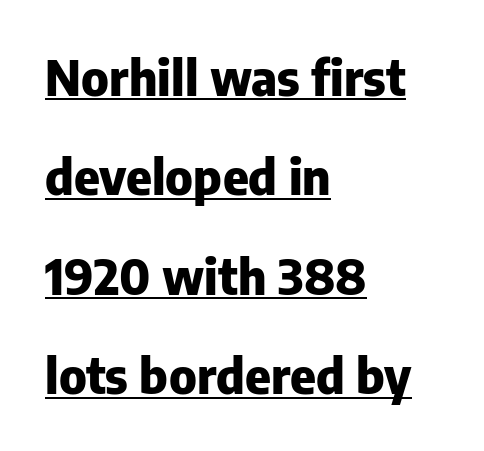
The face used here is proportionally spaced, like ordinary book or web type. The rendering uses a large line-height, opening up the rows. Quick note: not italic, upright. This is underlined copy, the kind a proofreader might mark for attention.
